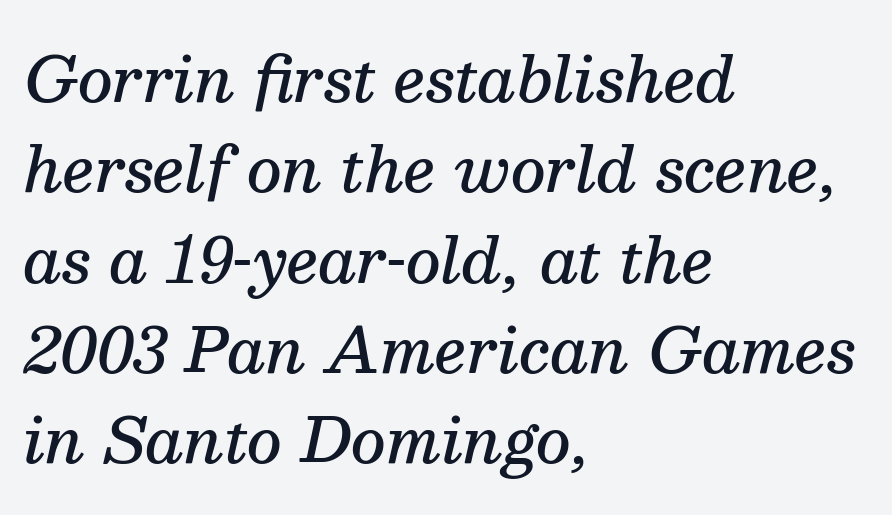
The image shows 61 px semibold serif type, italic (leaning right); set left-aligned, normal line spacing (1.48x), normal letter spacing, not underlined; medium stroke contrast and a medium x-height.
